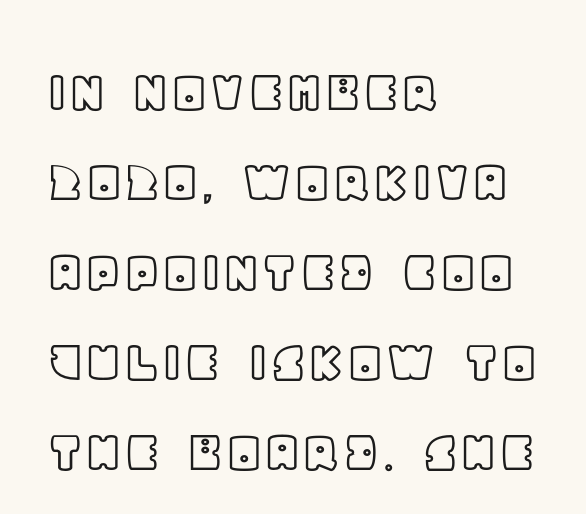
{"italic": "no", "width": "normal", "x_height": "large", "monospaced": "no", "underline": "no", "align": "left", "line_spacing": "normal", "line_spacing_ratio": 1.45, "letter_spacing": "normal", "letter_spacing_em": 0.0, "glyph_px": 62}
